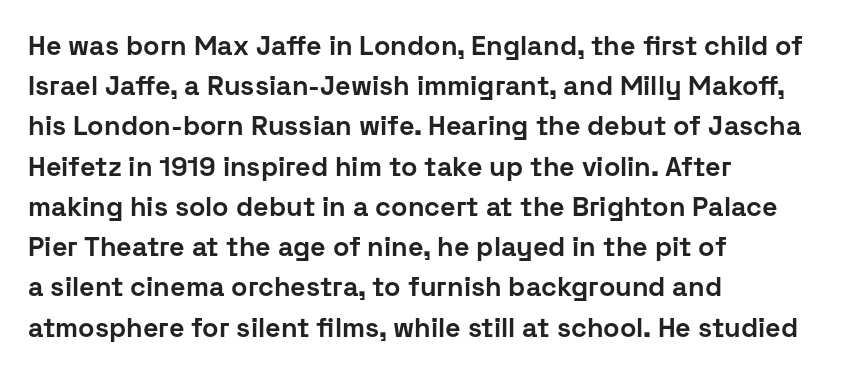
The rag falls on the right side of this text block. The axis of the letterforms is exactly vertical. Descender tails drop into unmarked territory. Inter-character spacing is left at the font's built-in metrics. Heavy, bold letterforms.
